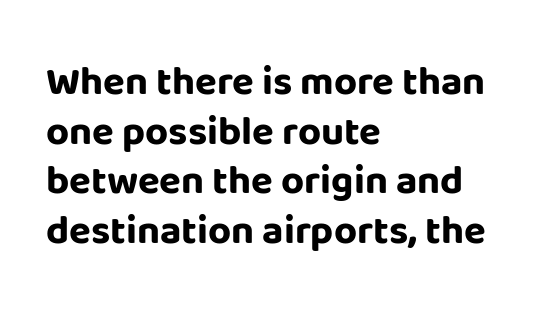
Check where the strokes stop: nothing finishes them off — pure sans. Notice how the stems are strictly vertical — no italics here. Left-aligned paragraph, ragged on the right. There is no visible air inserted between adjacent glyphs.
